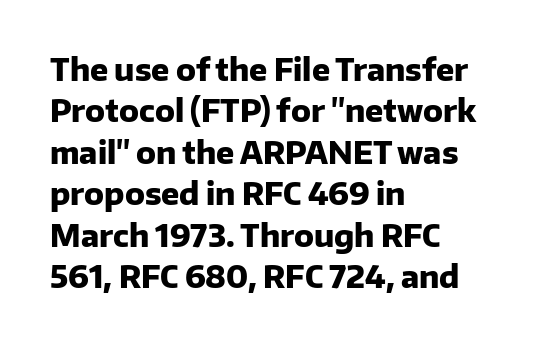
Do the letters lean? They stand straight. Spacing verdict: proportional, widths tailored to each character. Tracking here is standard; glyphs follow each other at the usual distance. Beneath every word, the page is bare.
